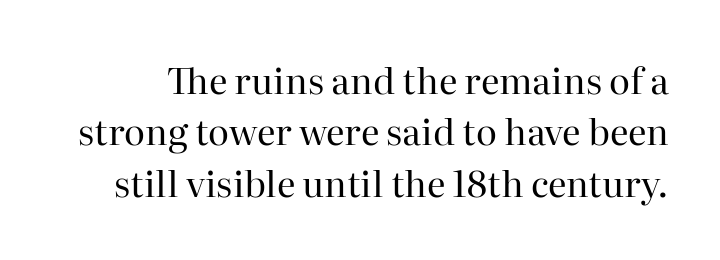
The image shows 36 px regular-weight serif type, upright; set normal line spacing (1.43x), normal letter spacing, not underlined; high stroke contrast and a medium x-height.
